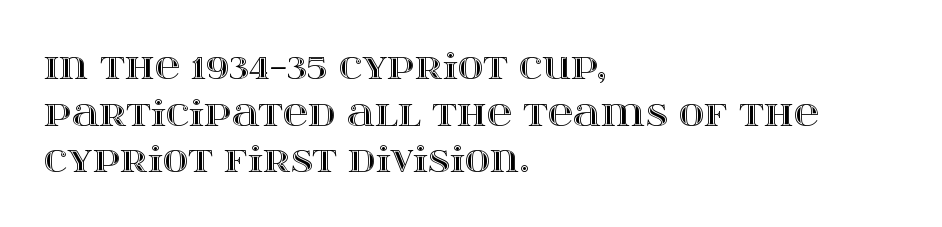
The image shows 35 px wide type, upright; set left-aligned, normal line spacing (1.33x), normal letter spacing, not underlined; a large x-height.
